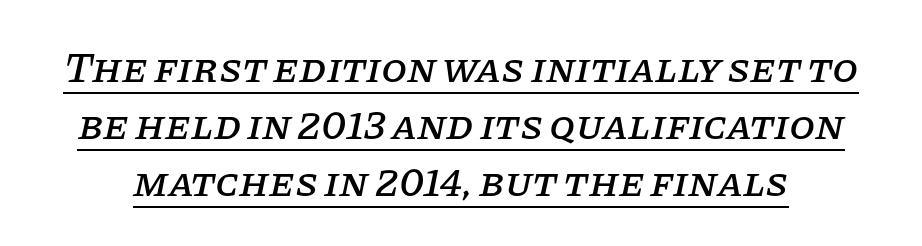
Characters are canted at an angle relative to the baseline's perpendicular. Do the characters align in a grid? No, the font is proportional. Is the letter spacing exaggerated? No — it looks like the ordinary default. Regarding serifs, this sample has them. You can see a thin bar hugging the bottom of the glyphs.
